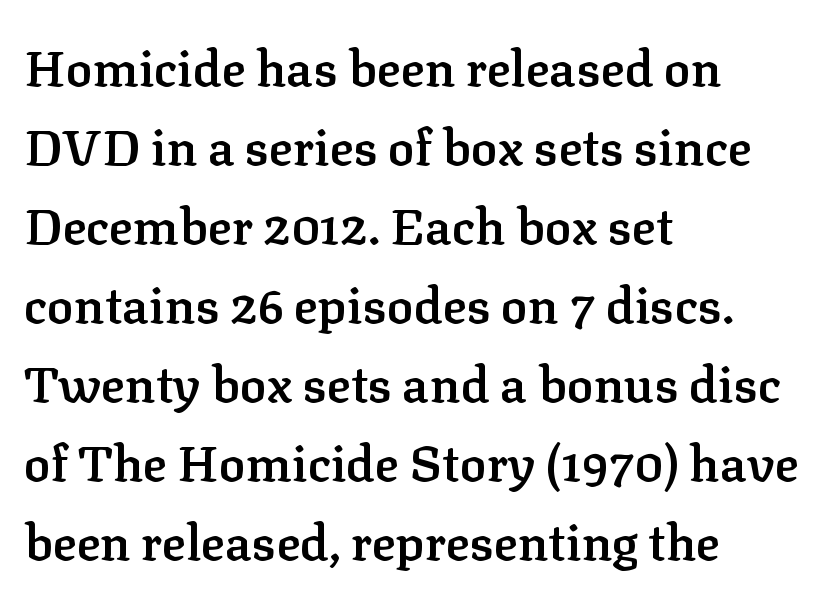
The image shows 50 px semibold serif type, upright; set left-aligned, normal line spacing (1.58x), normal letter spacing, not underlined; low stroke contrast and a medium x-height.
